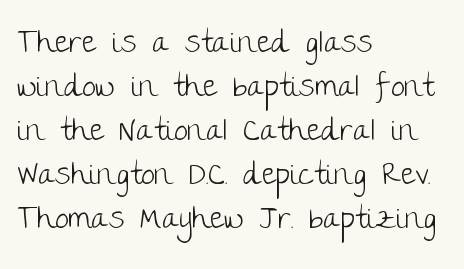
The image shows 31 px light sans-serif type, upright; set left-aligned, normal line spacing (1.42x), normal letter spacing, not underlined; low stroke contrast and a large x-height.
